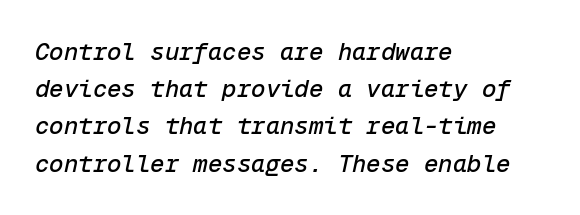
The image shows 24 px text type, italic (leaning right); set left-aligned, normal line spacing (1.55x), normal letter spacing, not underlined.
